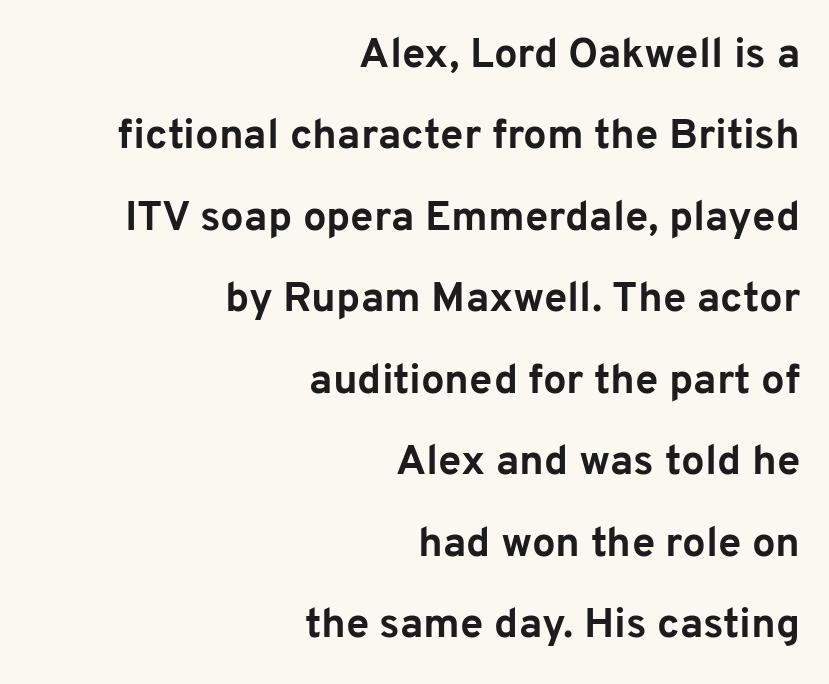
{"serif": "no", "italic": "no", "bold": "yes", "weight": "bold", "width": "normal", "stroke_contrast": "low", "x_height": "medium", "monospaced": "no", "underline": "no", "align": "right", "line_spacing": "loose", "line_spacing_ratio": 1.94, "letter_spacing": "normal", "letter_spacing_em": 0.0, "glyph_px": 42}
